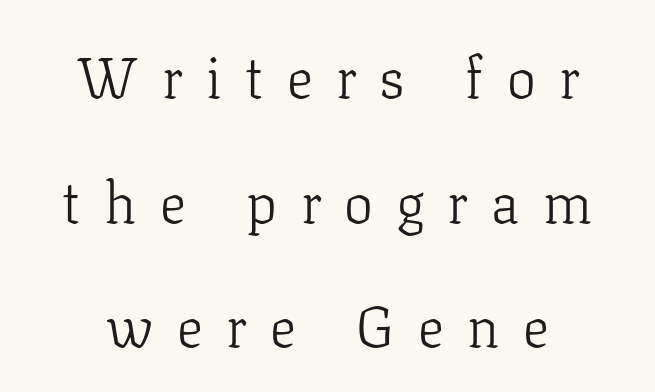
The image shows 58 px light serif type, upright; set centered, loose line spacing (2.15x), unusually wide letter spacing (+0.41 em), not underlined; low stroke contrast and a medium x-height.
